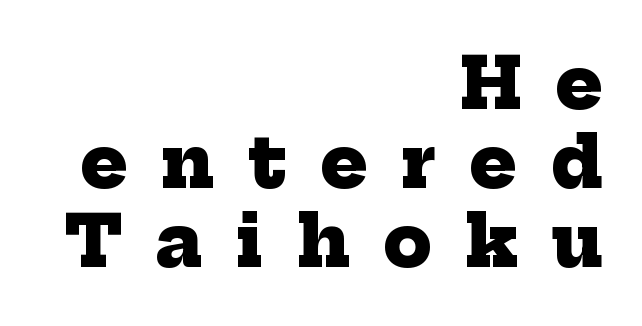
Closely set lines give the paragraph a compact silhouette. Each letter keeps its own natural width here, so spacing adapts to shape. Students, note that the glyphs here are deliberately spaced far apart. Classification — serif. Check the space under the baseline: it is left empty. This sample is right-justified, so line beginnings fall wherever the words allow.
